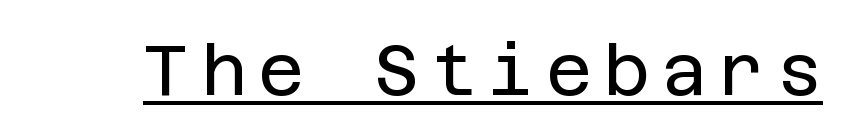
A rule runs beneath these lines of type. A sans-serif font was chosen for this passage. Weight class: somewhere from thin through regular. The specimen reads as upright at a glance.
